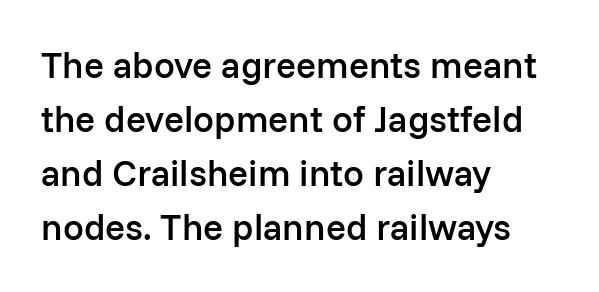
The image shows 37 px semibold sans-serif type, upright; set left-aligned, normal line spacing (1.46x), normal letter spacing, not underlined; low stroke contrast and a medium x-height.
